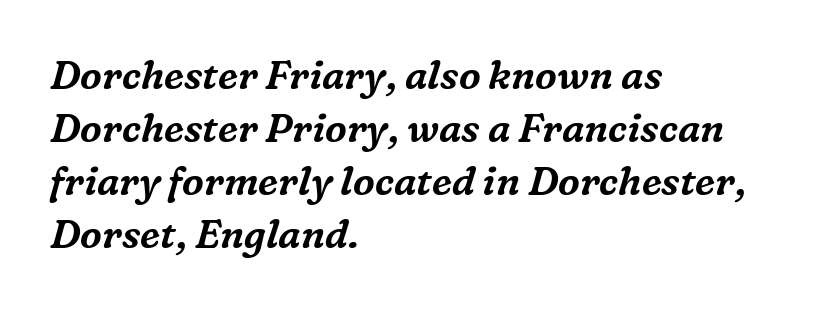
The image shows 39 px serif type, italic (leaning right); set left-aligned, normal line spacing (1.36x), normal letter spacing, not underlined; medium stroke contrast and a medium x-height.
